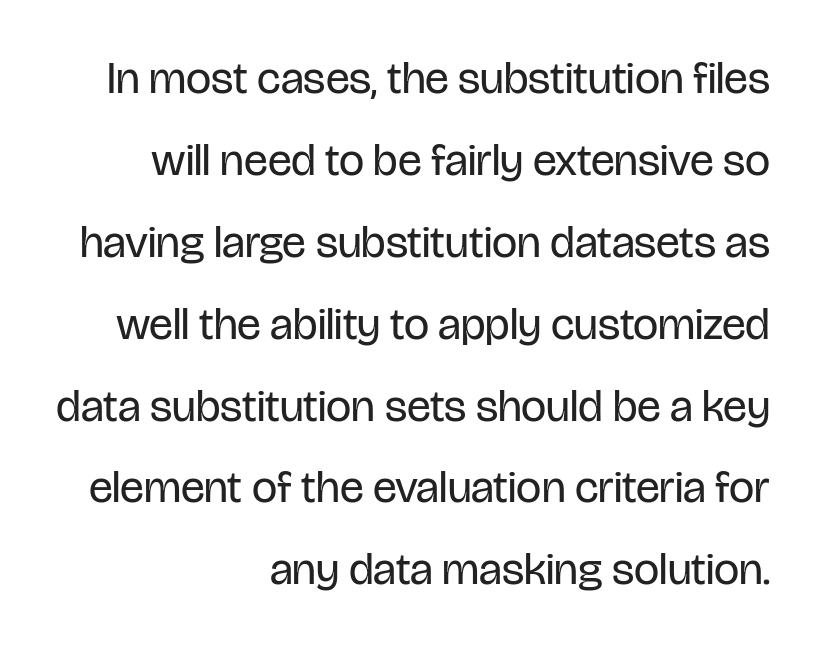
The image shows 45 px regular-weight, condensed sans-serif type, upright; set right-aligned, line spacing 1.82x, normal letter spacing, not underlined; low stroke contrast and a large x-height.
